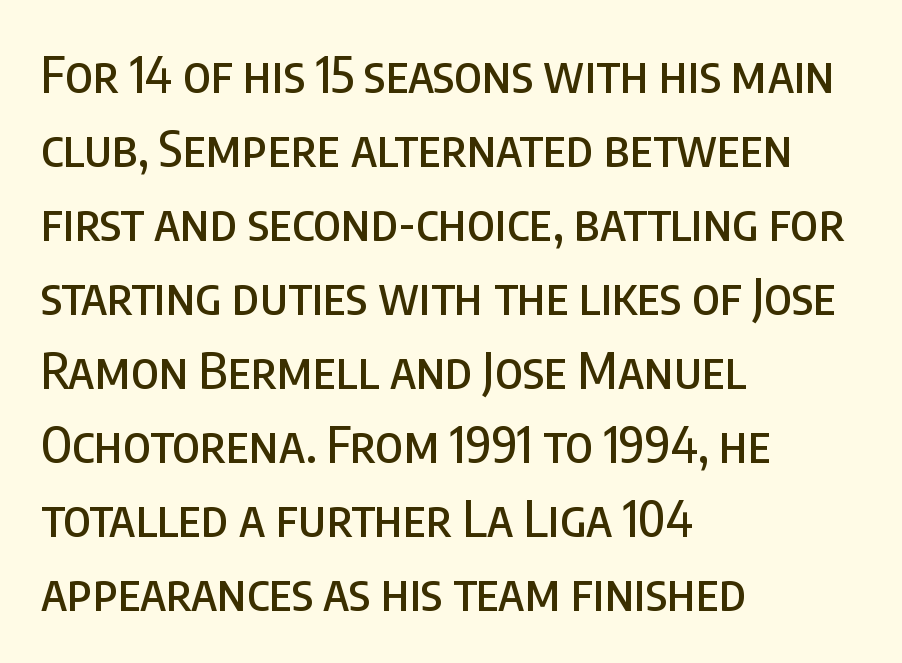
{"serif": "no", "italic": "no", "width": "condensed", "stroke_contrast": "low", "x_height": "large", "monospaced": "no", "underline": "no", "align": "left", "line_spacing": "normal", "line_spacing_ratio": 1.48, "letter_spacing": "normal", "letter_spacing_em": 0.0, "glyph_px": 50}
